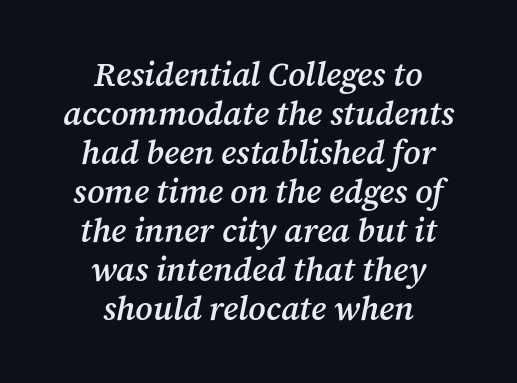
Q: Is the text bold? A: Semi-bold.
Q: Is the text italic (slanted)? A: Yes, it leans right by about 12 degrees.
Q: Is the typeface a serif or a sans-serif typeface? A: Serif.
Q: Is the text underlined? A: No.
Q: How is the paragraph aligned? A: Centered.
Q: Is the spacing between letters normal or unusually wide? A: Normal.
Q: Width (condensed, normal, or wide)? A: Normal.
Q: Stroke contrast? A: Medium.
Q: x-height? A: Medium.
Q: Monospaced? A: No.
